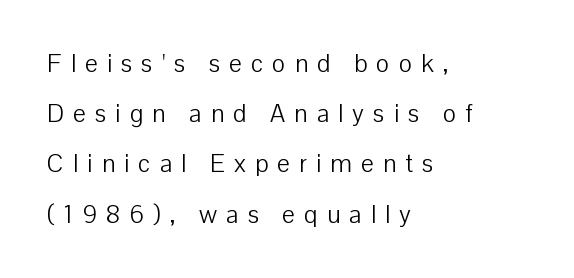
The image shows 25 px text type, upright; set left-aligned, loose line spacing (2.01x), unusually wide letter spacing (+0.37 em), not underlined.
